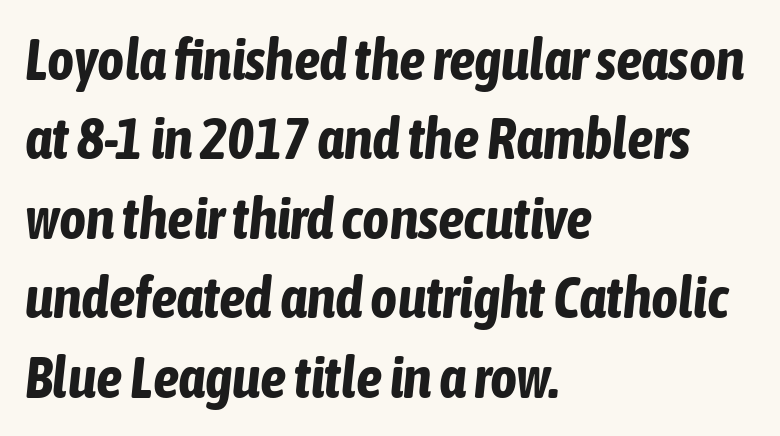
Q: Is the text bold? A: Yes.
Q: Is the text italic (slanted)? A: Yes, it leans right by about 6 degrees.
Q: Is the text underlined? A: No.
Q: How is the paragraph aligned? A: Left-aligned.
Q: Is the spacing between letters normal or unusually wide? A: Normal.
Q: Is the spacing between lines tight, normal or loose? A: Normal.
Q: Width (condensed, normal, or wide)? A: Condensed.
Q: Stroke contrast? A: Low.
Q: x-height? A: Medium.
Q: Monospaced? A: No.
